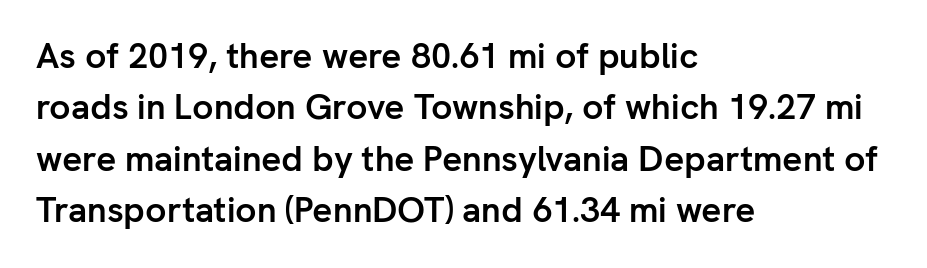
The image shows 35 px semibold sans-serif type, upright; set left-aligned, normal line spacing (1.47x), normal letter spacing, not underlined; low stroke contrast and a medium x-height.
